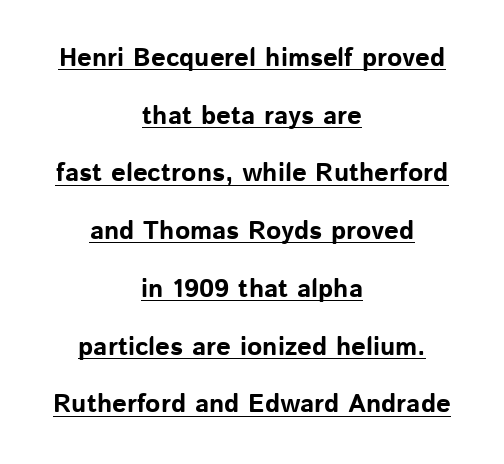
Q: Is the text bold? A: Yes.
Q: Is the text italic (slanted)? A: No, it is upright.
Q: Is the text underlined? A: Yes.
Q: How is the paragraph aligned? A: Centered.
Q: Is the spacing between letters normal or unusually wide? A: Normal.
Q: Is the spacing between lines tight, normal or loose? A: Loose.
